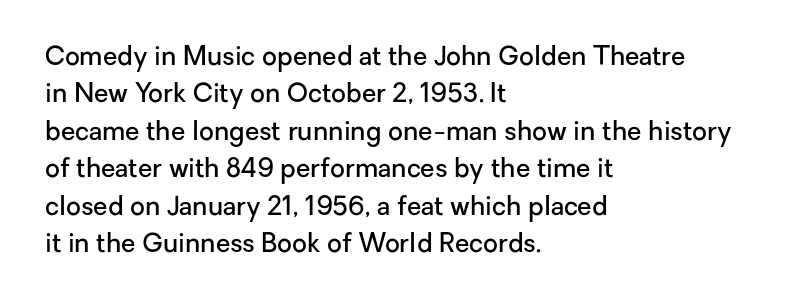
Q: Is the text bold? A: Semi-bold.
Q: Is the text italic (slanted)? A: No, it is upright.
Q: Is the text underlined? A: No.
Q: How is the paragraph aligned? A: Left-aligned.
Q: Is the spacing between letters normal or unusually wide? A: Normal.
Q: Is the spacing between lines tight, normal or loose? A: Normal.
